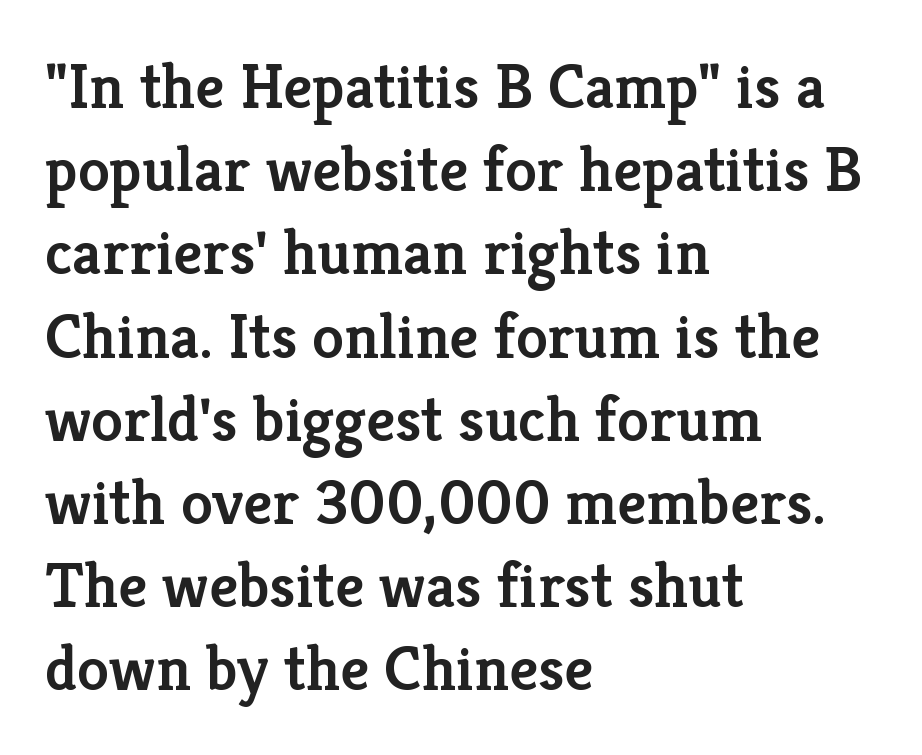
{"serif": "yes", "italic": "no", "bold": "semi", "weight": "semibold", "width": "normal", "stroke_contrast": "low", "x_height": "medium", "monospaced": "no", "underline": "no", "align": "left", "line_spacing": "normal", "line_spacing_ratio": 1.3, "letter_spacing": "normal", "letter_spacing_em": 0.0, "glyph_px": 64}
